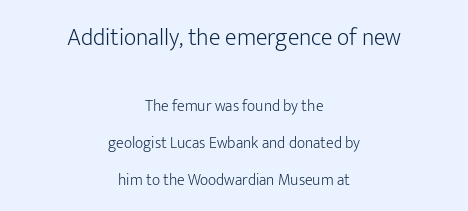
{"italic": "no", "bold": "no", "underline": "no", "align": "center", "line_spacing": "loose", "line_spacing_ratio": 2.31, "letter_spacing": "normal", "letter_spacing_em": 0.0, "larger_block": "first", "size_ratio": 1.5, "glyph_px": 24}
